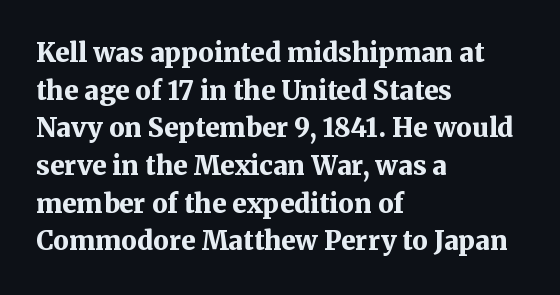
The image shows 26 px bold type, upright; set left-aligned, normal line spacing (1.45x), normal letter spacing, not underlined.
